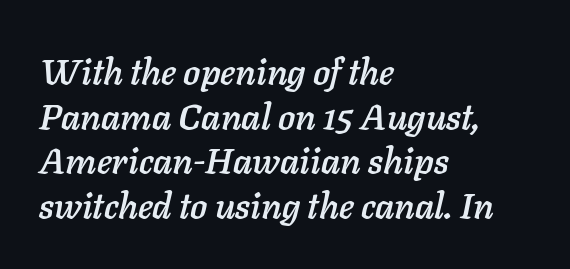
Q: Is the text italic (slanted)? A: Yes, it leans right by about 11 degrees.
Q: Is the text underlined? A: No.
Q: How is the paragraph aligned? A: Left-aligned.
Q: Is the spacing between letters normal or unusually wide? A: Normal.
Q: Width (condensed, normal, or wide)? A: Normal.
Q: Stroke contrast? A: Low.
Q: x-height? A: Medium.
Q: Monospaced? A: No.
